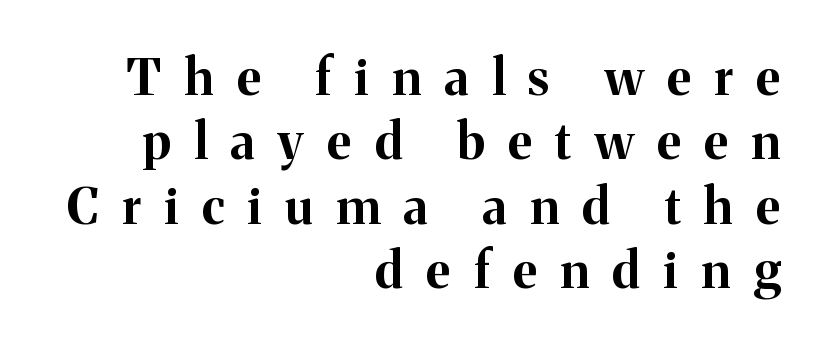
{"serif": "yes", "italic": "no", "bold": "yes", "weight": "bold", "width": "normal", "stroke_contrast": "medium", "x_height": "medium", "monospaced": "no", "underline": "no", "align": "right", "line_spacing": "normal", "line_spacing_ratio": 1.29, "letter_spacing": "wide", "letter_spacing_em": 0.47, "glyph_px": 50}
